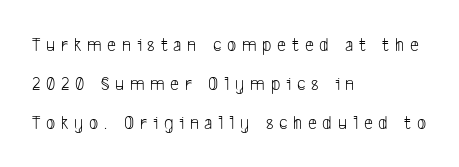
{"bold": "no", "underline": "no", "align": "left", "line_spacing": "loose", "line_spacing_ratio": 1.95, "letter_spacing": "wide", "letter_spacing_em": 0.29, "glyph_px": 20}
